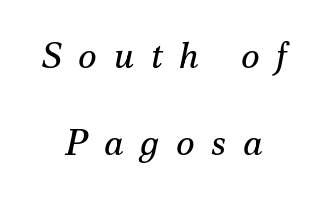
{"serif": "yes", "italic": "yes", "lean": "right", "slant_degrees": 12, "bold": "no", "weight": "regular", "width": "normal", "stroke_contrast": "medium", "x_height": "small", "monospaced": "no", "underline": "no", "align": "center", "line_spacing": "loose", "line_spacing_ratio": 2.41, "letter_spacing": "wide", "letter_spacing_em": 0.46, "glyph_px": 36}
